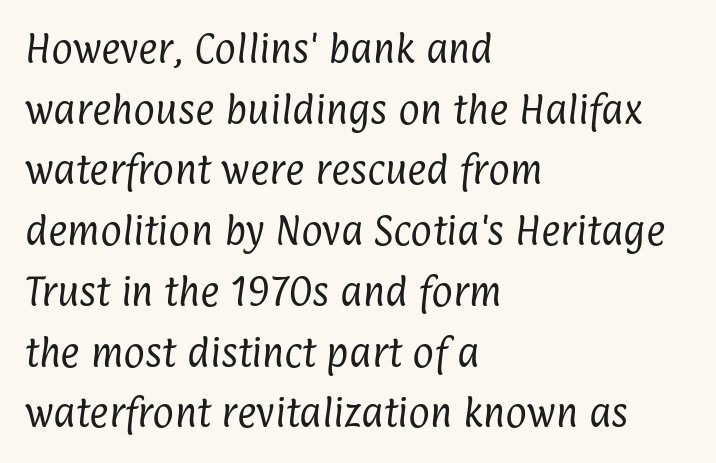
The image shows 33 px regular-weight, condensed sans-serif type; set left-aligned, line spacing 1.84x, normal letter spacing, not underlined; low stroke contrast and a medium x-height.
